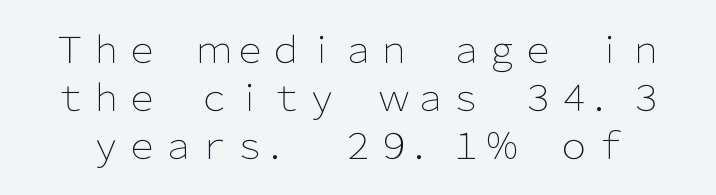
Q: Is the text bold? A: No.
Q: Is the text italic (slanted)? A: No, it is upright.
Q: Is the typeface a serif or a sans-serif typeface? A: Sans-serif.
Q: Is the text underlined? A: No.
Q: Is the spacing between letters normal or unusually wide? A: Normal.
Q: Is the spacing between lines tight, normal or loose? A: Normal.
Q: Width (condensed, normal, or wide)? A: Normal.
Q: Stroke contrast? A: Low.
Q: x-height? A: Medium.
Q: Monospaced? A: No.
